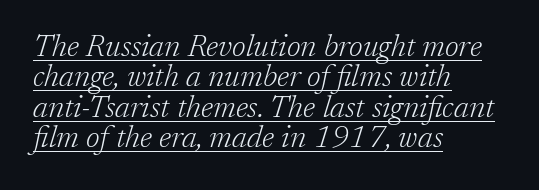
Q: Is the text bold? A: No.
Q: Is the text italic (slanted)? A: Yes, it leans right by about 17 degrees.
Q: Is the typeface a serif or a sans-serif typeface? A: Serif.
Q: Is the text underlined? A: Yes.
Q: How is the paragraph aligned? A: Left-aligned.
Q: Is the spacing between letters normal or unusually wide? A: Normal.
Q: Is the spacing between lines tight, normal or loose? A: Tight.
Q: Width (condensed, normal, or wide)? A: Normal.
Q: Stroke contrast? A: Low.
Q: x-height? A: Medium.
Q: Monospaced? A: No.
